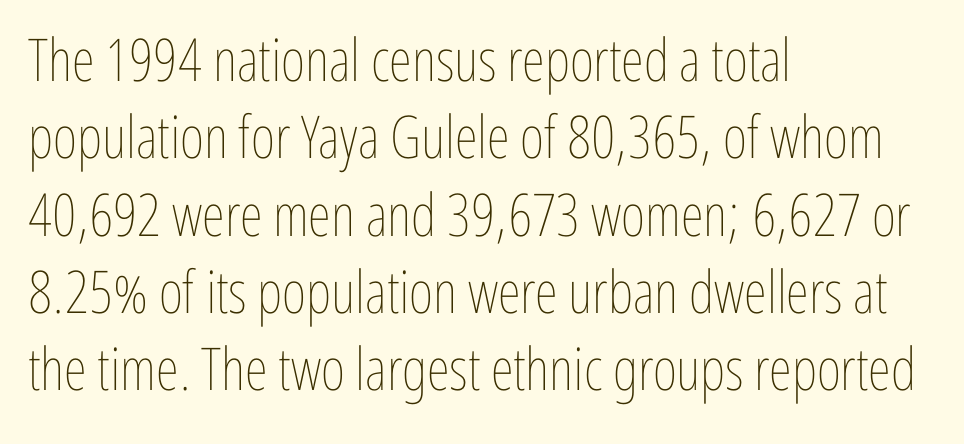
The face used here is proportionally spaced, like ordinary book or web type. In terms of leading, this rendering sits right in the middle. This sample is left-justified, so line endings fall wherever the words run out. Rendered with straight, roman letterforms. Plain, unruled lines of type. Students, note that the glyphs here touch the page at normal intervals.
